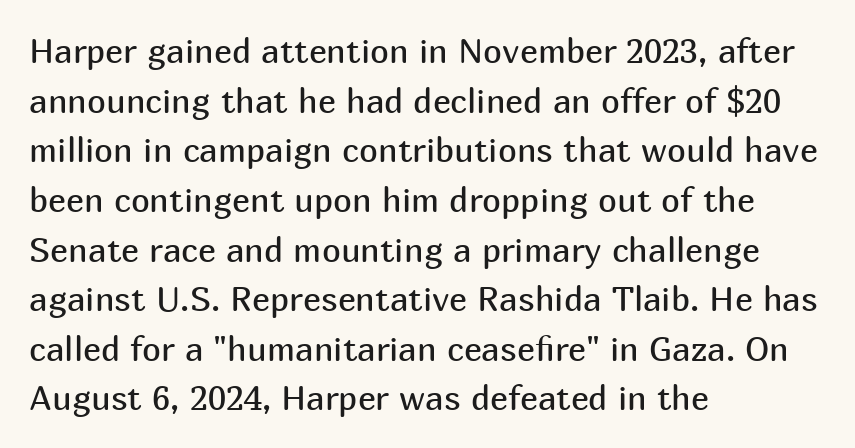
Q: Is the text bold? A: No.
Q: Is the text italic (slanted)? A: No, it is upright.
Q: Is the typeface a serif or a sans-serif typeface? A: Sans-serif.
Q: Is the text underlined? A: No.
Q: How is the paragraph aligned? A: Left-aligned.
Q: Is the spacing between letters normal or unusually wide? A: Normal.
Q: Is the spacing between lines tight, normal or loose? A: Normal.
Q: Width (condensed, normal, or wide)? A: Normal.
Q: Stroke contrast? A: Medium.
Q: x-height? A: Medium.
Q: Monospaced? A: No.
